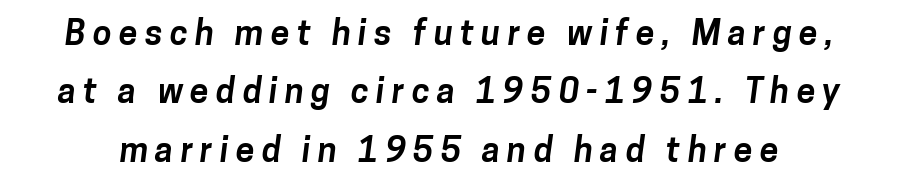
{"serif": "no", "bold": "yes", "weight": "bold", "width": "normal", "stroke_contrast": "low", "x_height": "medium", "monospaced": "no", "underline": "no", "line_spacing_ratio": 1.72, "letter_spacing": "wide", "letter_spacing_em": 0.21, "glyph_px": 34}
